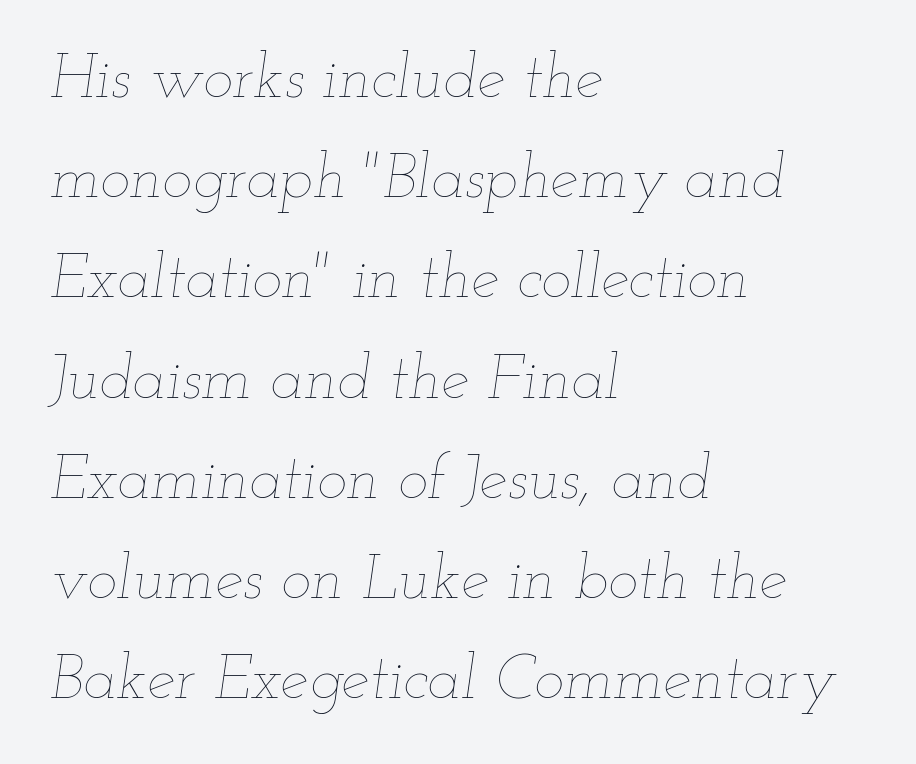
These lines sit exactly where default settings would place them. Clear beneath every line of the passage. Here the designer chose a conventional face with non-uniform glyph widths. Default kerning and tracking; the words read as compact shapes. Style check: oblique.
